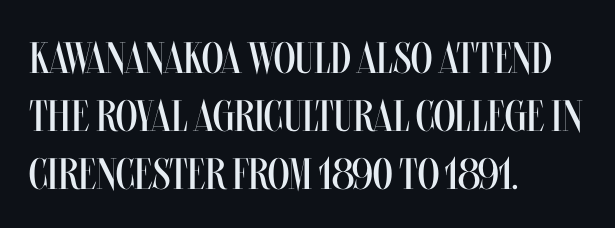
Q: Is the text bold? A: No.
Q: Is the text italic (slanted)? A: No, it is upright.
Q: Is the text underlined? A: No.
Q: How is the paragraph aligned? A: Left-aligned.
Q: Is the spacing between letters normal or unusually wide? A: Normal.
Q: Is the spacing between lines tight, normal or loose? A: Normal.
Q: Width (condensed, normal, or wide)? A: Condensed.
Q: Stroke contrast? A: Medium.
Q: x-height? A: Large.
Q: Monospaced? A: No.
